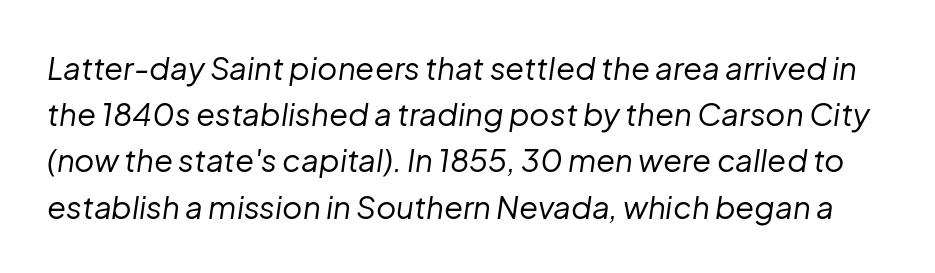
The image shows 31 px regular-weight type, italic (leaning right); set normal line spacing (1.49x), normal letter spacing, not underlined; low stroke contrast and a medium x-height.
